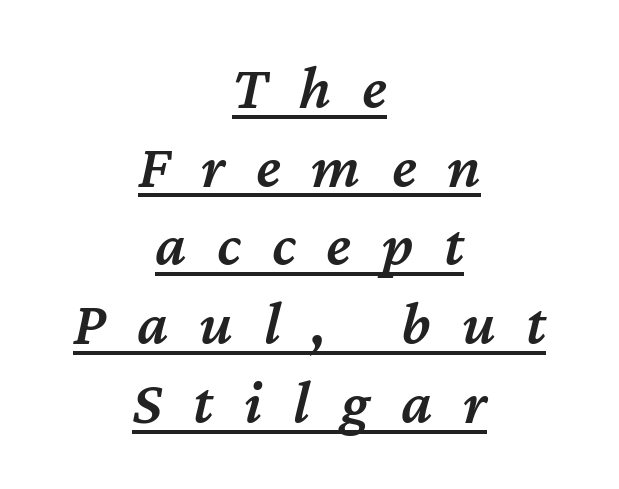
Q: Is the text bold? A: Semi-bold.
Q: Is the text italic (slanted)? A: Yes, it leans right by about 12 degrees.
Q: Is the text underlined? A: Yes.
Q: How is the paragraph aligned? A: Centered.
Q: Is the spacing between letters normal or unusually wide? A: Unusually wide.
Q: Is the spacing between lines tight, normal or loose? A: Normal.
Q: Width (condensed, normal, or wide)? A: Normal.
Q: Stroke contrast? A: Medium.
Q: x-height? A: Medium.
Q: Monospaced? A: No.
